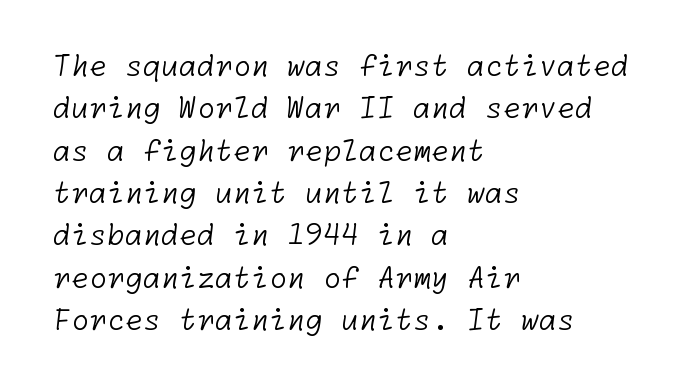
Q: Is the text bold? A: No.
Q: Is the typeface a serif or a sans-serif typeface? A: Sans-serif.
Q: Is the text underlined? A: No.
Q: How is the paragraph aligned? A: Left-aligned.
Q: Is the spacing between letters normal or unusually wide? A: Normal.
Q: Is the spacing between lines tight, normal or loose? A: Normal.
Q: Width (condensed, normal, or wide)? A: Normal.
Q: Stroke contrast? A: Low.
Q: x-height? A: Medium.
